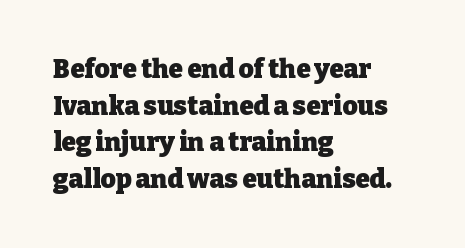
The image shows 26 px bold type, upright; set left-aligned, normal line spacing (1.41x), normal letter spacing, not underlined.
